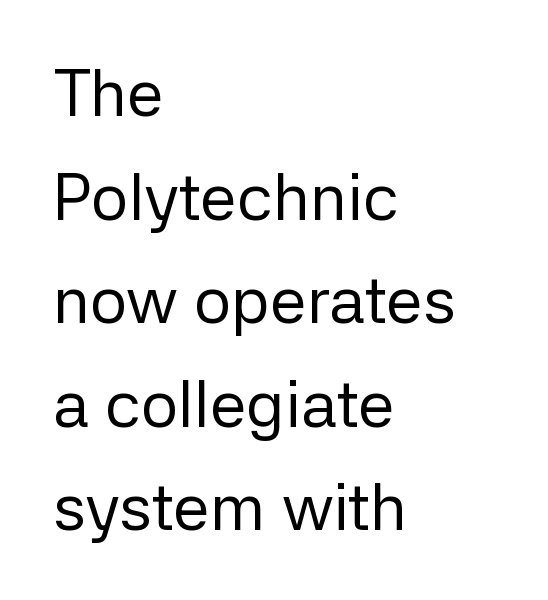
The image shows 66 px regular-weight sans-serif type, upright; set left-aligned, normal line spacing (1.57x), normal letter spacing, not underlined; low stroke contrast and a medium x-height.
